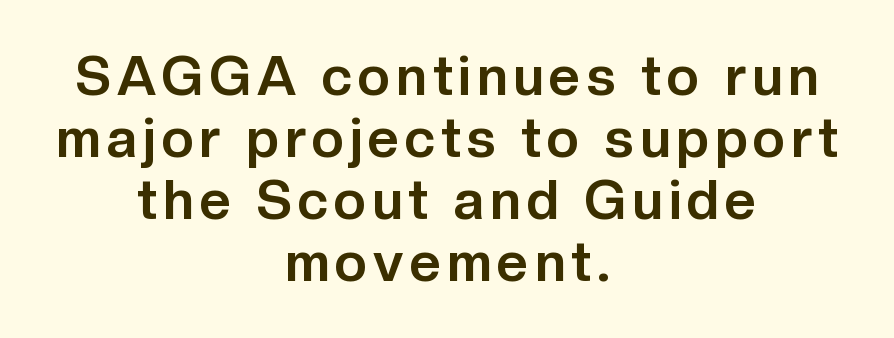
Nothing sits at the stroke ends, so this counts as sans-serif. A clean baseline with only descenders dipping below it. A typesetter would call this leading minimal, almost set solid. Emphasis by weight is at full strength: bold.
